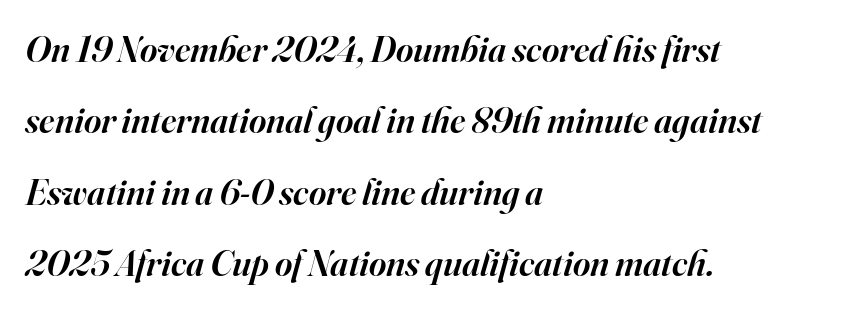
Q: Is the text bold? A: Semi-bold.
Q: Is the text italic (slanted)? A: Yes, it leans right by about 16 degrees.
Q: Is the typeface a serif or a sans-serif typeface? A: Serif.
Q: Is the text underlined? A: No.
Q: How is the paragraph aligned? A: Left-aligned.
Q: Is the spacing between letters normal or unusually wide? A: Normal.
Q: Is the spacing between lines tight, normal or loose? A: Loose.
Q: Width (condensed, normal, or wide)? A: Normal.
Q: Stroke contrast? A: High.
Q: x-height? A: Small.
Q: Monospaced? A: No.
